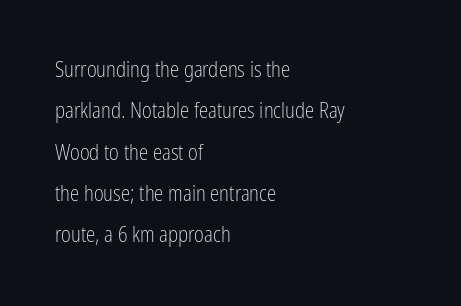
This is not heavy type; no bold has been used. This block would shrink considerably if given ordinary leading; it's expanded now. A student would call this left alignment; a typographer would say flush left, rag right. This sample uses plain, unmodified letter spacing. A clean baseline with only descenders dipping below it. The letters stand upright; this is a roman face.
